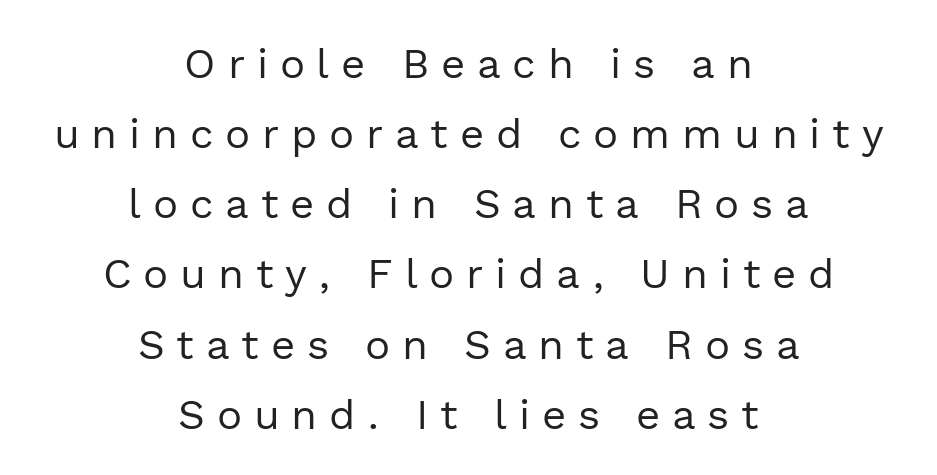
The image shows 42 px regular-weight sans-serif type, upright; set centered, normal line spacing (1.67x), unusually wide letter spacing (+0.28 em), not underlined; a medium x-height.
